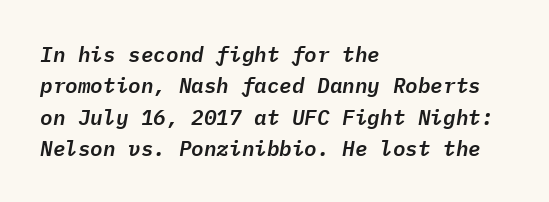
{"italic": "yes", "lean": "right", "slant_degrees": 9, "underline": "no", "align": "left", "line_spacing": "normal", "line_spacing_ratio": 1.49, "letter_spacing": "normal", "letter_spacing_em": 0.0, "glyph_px": 21}
